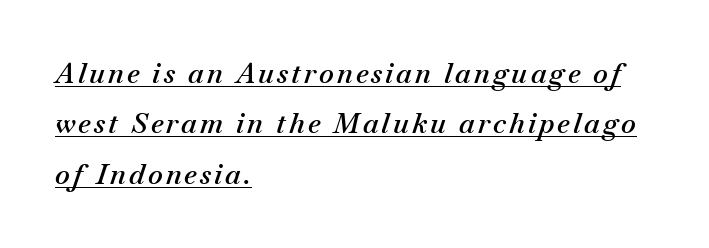
{"italic": "yes", "lean": "right", "slant_degrees": 18, "bold": "semi", "weight": "semibold", "width": "normal", "stroke_contrast": "medium", "x_height": "small", "monospaced": "no", "underline": "yes", "align": "left", "line_spacing_ratio": 1.8, "glyph_px": 28}
